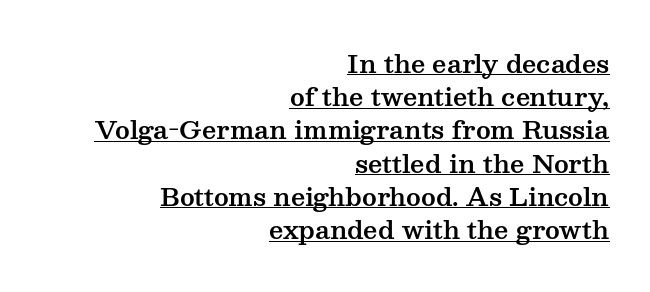
The image shows 25 px text type, upright; set right-aligned, normal line spacing (1.33x), normal letter spacing, underlined.
